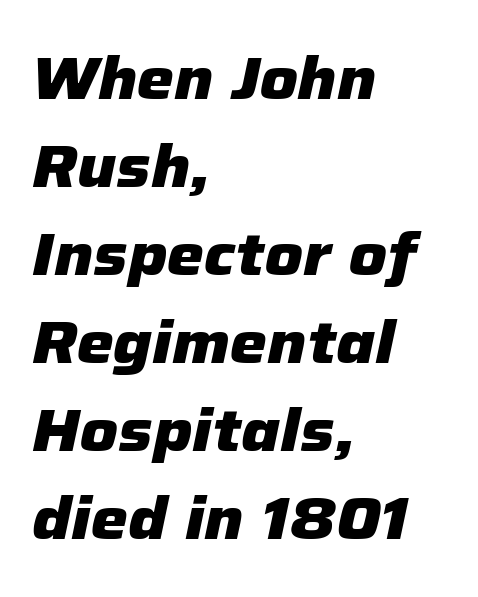
{"italic": "yes", "lean": "right", "slant_degrees": 12, "bold": "yes", "weight": "heavy", "width": "normal", "stroke_contrast": "low", "x_height": "medium", "monospaced": "no", "underline": "no", "align": "left", "line_spacing": "normal", "line_spacing_ratio": 1.49, "letter_spacing": "normal", "letter_spacing_em": 0.0, "glyph_px": 59}
